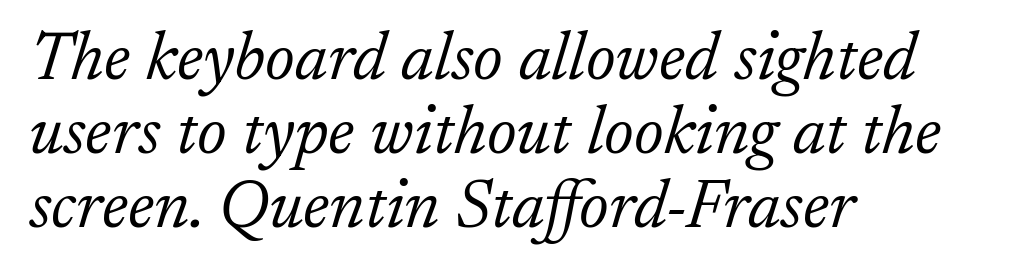
Is the letter spacing exaggerated? No — it looks like the ordinary default. Short and long lines alike share a common starting point at left. You could not count columns in this text — the font is proportionally spaced. Does the lettering tilt? It does — this is italic.
